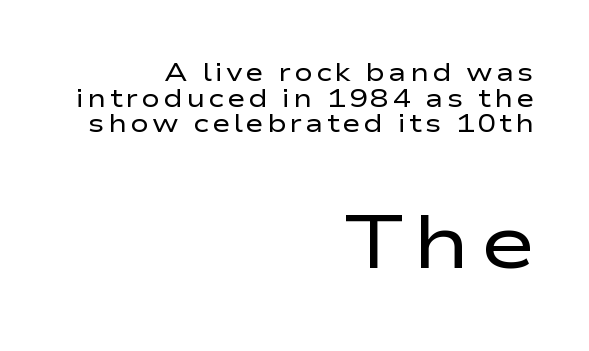
{"serif": "no", "italic": "no", "bold": "no", "weight": "regular", "width": "wide", "stroke_contrast": "low", "x_height": "medium", "monospaced": "no", "underline": "no", "align": "right", "line_spacing": "tight", "line_spacing_ratio": 1.03, "larger_block": "second", "size_ratio": 3.0, "glyph_px": 75}
